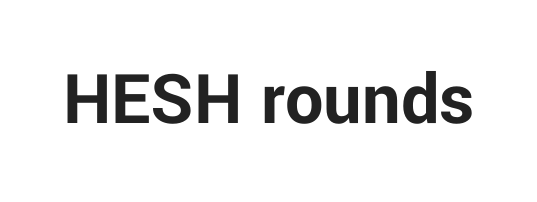
Q: Is the text bold? A: Yes.
Q: Is the text italic (slanted)? A: No, it is upright.
Q: Is the typeface a serif or a sans-serif typeface? A: Sans-serif.
Q: Is the text underlined? A: No.
Q: Is the spacing between letters normal or unusually wide? A: Normal.
Q: Width (condensed, normal, or wide)? A: Normal.
Q: Stroke contrast? A: Low.
Q: x-height? A: Medium.
Q: Monospaced? A: No.
